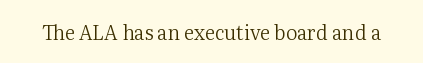
{"italic": "no", "bold": "no", "underline": "no", "letter_spacing": "normal", "letter_spacing_em": 0.0, "glyph_px": 20}
